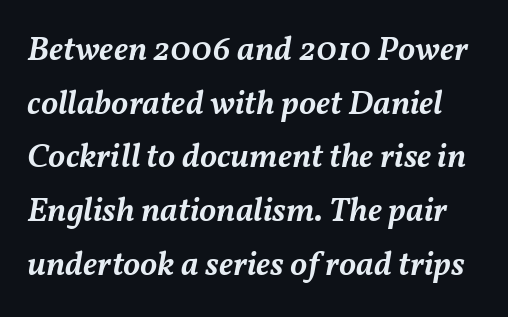
The string is rendered with underlining switched off. The rendering applies a slant to the glyphs. This sample has the flowing, uneven cadence of proportional lettering. Rows of type keep a routine distance in the vertical direction. A bit beefed up — I'd call it semibold rather than bold. Does extra space separate the letters? No, they use regular spacing.
